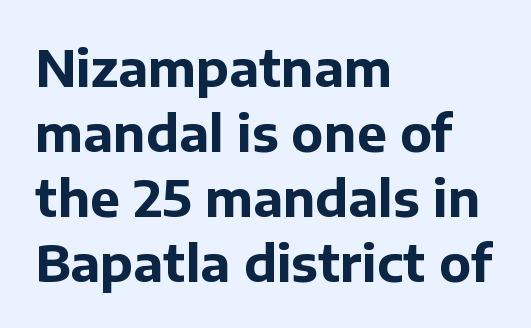
Q: Is the text bold? A: Yes.
Q: Is the text italic (slanted)? A: No, it is upright.
Q: Is the typeface a serif or a sans-serif typeface? A: Sans-serif.
Q: Is the text underlined? A: No.
Q: How is the paragraph aligned? A: Left-aligned.
Q: Is the spacing between letters normal or unusually wide? A: Normal.
Q: Is the spacing between lines tight, normal or loose? A: Normal.
Q: Width (condensed, normal, or wide)? A: Normal.
Q: Stroke contrast? A: Low.
Q: x-height? A: Medium.
Q: Monospaced? A: No.
